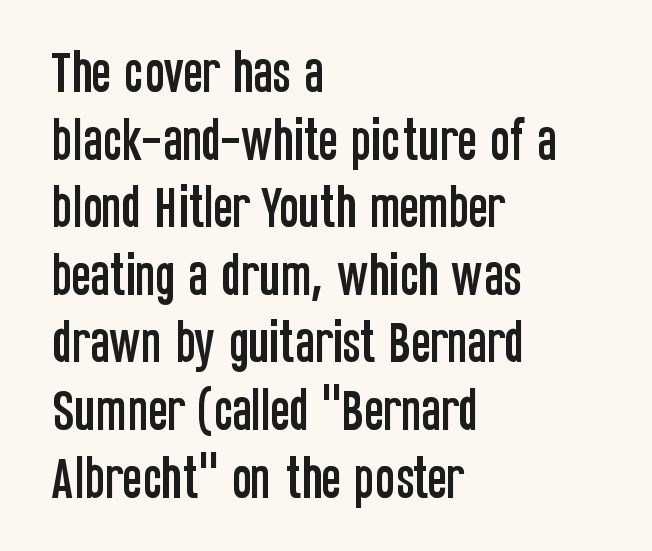
Q: Is the text italic (slanted)? A: No, it is upright.
Q: Is the typeface a serif or a sans-serif typeface? A: Sans-serif.
Q: Is the text underlined? A: No.
Q: How is the paragraph aligned? A: Left-aligned.
Q: Is the spacing between letters normal or unusually wide? A: Normal.
Q: Is the spacing between lines tight, normal or loose? A: Normal.
Q: Width (condensed, normal, or wide)? A: Condensed.
Q: Stroke contrast? A: Low.
Q: x-height? A: Large.
Q: Monospaced? A: No.
